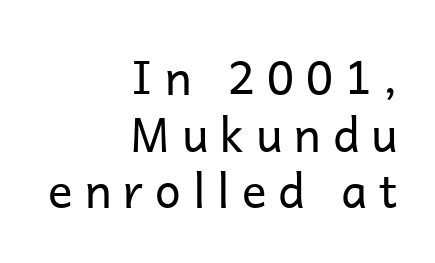
Q: Is the text bold? A: No.
Q: Is the text italic (slanted)? A: No, it is upright.
Q: Is the typeface a serif or a sans-serif typeface? A: Sans-serif.
Q: Is the text underlined? A: No.
Q: How is the paragraph aligned? A: Right-aligned.
Q: Is the spacing between letters normal or unusually wide? A: Unusually wide.
Q: Width (condensed, normal, or wide)? A: Normal.
Q: Stroke contrast? A: Low.
Q: x-height? A: Medium.
Q: Monospaced? A: No.
